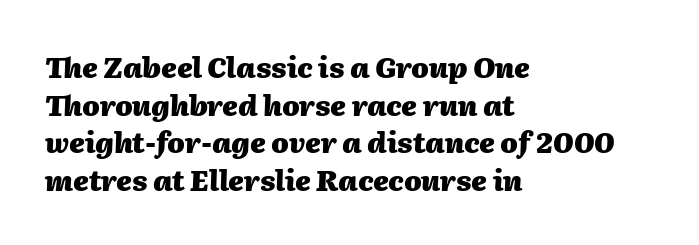
The passage shown leans; its letterforms are oblique. Type without underlining. The leading is moderate, giving the passage an even texture. The line texture is even and compact thanks to regular tracking. You could not count columns in this text — the font is proportionally spaced.
